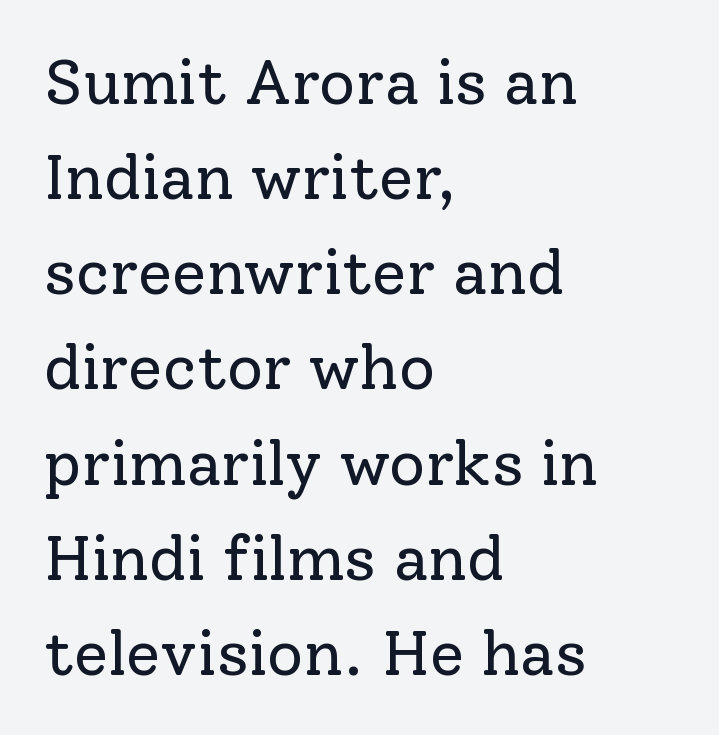
Q: Is the text bold? A: No.
Q: Is the text italic (slanted)? A: No, it is upright.
Q: Is the typeface a serif or a sans-serif typeface? A: Serif.
Q: Is the text underlined? A: No.
Q: How is the paragraph aligned? A: Left-aligned.
Q: Is the spacing between letters normal or unusually wide? A: Normal.
Q: Is the spacing between lines tight, normal or loose? A: Normal.
Q: Width (condensed, normal, or wide)? A: Normal.
Q: Stroke contrast? A: Low.
Q: x-height? A: Medium.
Q: Monospaced? A: No.
